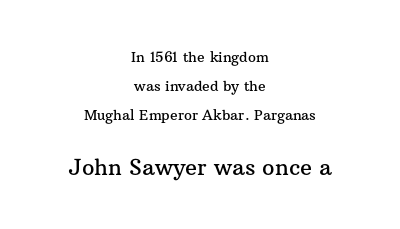
Q: Is the text italic (slanted)? A: No, it is upright.
Q: Is the text underlined? A: No.
Q: How is the paragraph aligned? A: Centered.
Q: Is the spacing between letters normal or unusually wide? A: Normal.
Q: Is the spacing between lines tight, normal or loose? A: Loose.
Q: Which block of text is set in a larger size, the first (top) or the second (bottom)? A: The second (bottom) one.
